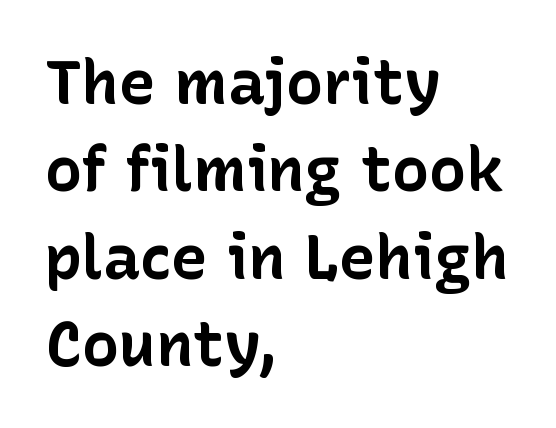
One glance says typical: line gaps are just what's usual. Italic? Not at all — the glyphs are vertical. The rendering uses natural spacing where letterforms have individual widths. Descenders hang freely into open space. Nope, no serifs anywhere on these letters. Letter spacing: default.
